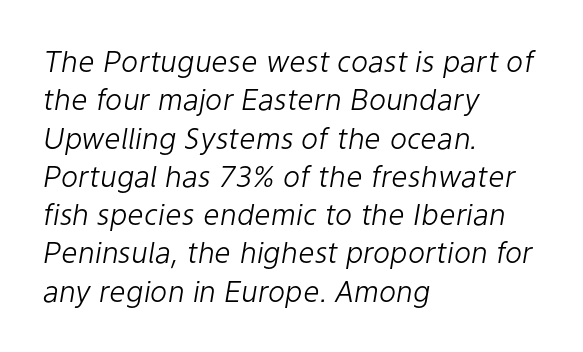
The image shows 29 px light type, italic (leaning right); set left-aligned, normal line spacing (1.32x), normal letter spacing, not underlined; low stroke contrast and a medium x-height.
